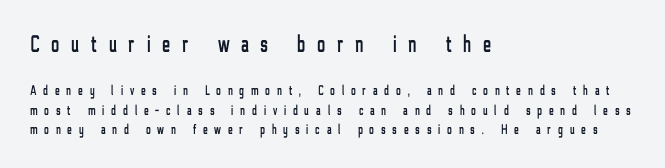
The image shows 24 px text type, upright; set left-aligned, normal line spacing (1.38x), unusually wide letter spacing (+0.5 em), not underlined; the first (top) block is 1.71x larger.
